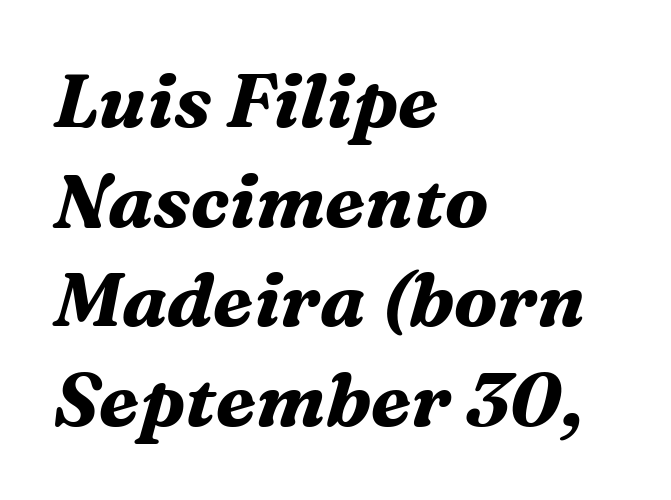
{"serif": "yes", "italic": "yes", "lean": "right", "slant_degrees": 16, "bold": "yes", "weight": "bold", "width": "normal", "stroke_contrast": "medium", "x_height": "medium", "monospaced": "no", "underline": "no", "align": "left", "line_spacing": "normal", "line_spacing_ratio": 1.33, "letter_spacing": "normal", "letter_spacing_em": 0.0, "glyph_px": 75}
